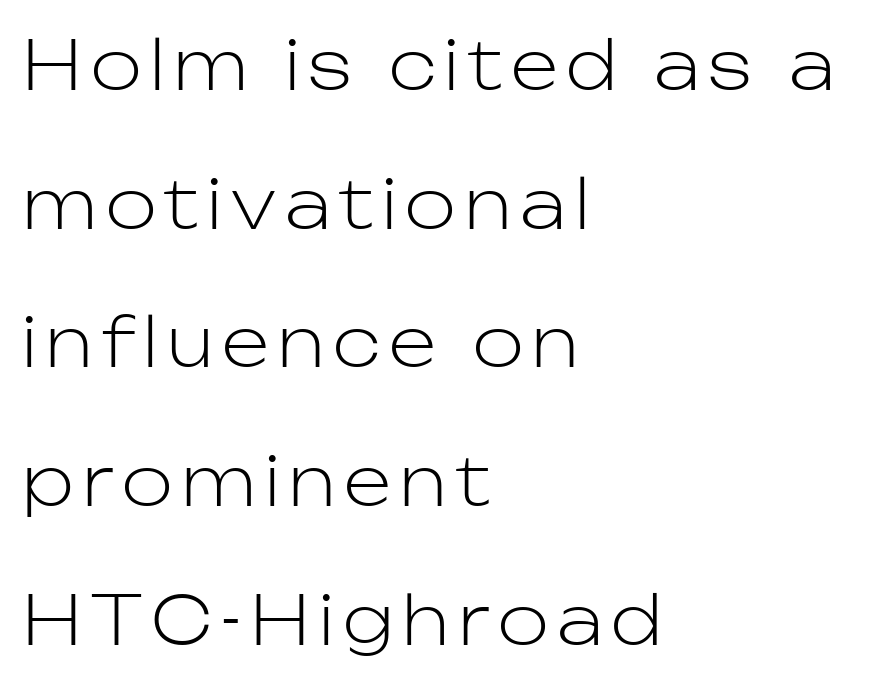
{"serif": "no", "italic": "no", "bold": "no", "weight": "light", "width": "normal", "stroke_contrast": "low", "x_height": "medium", "monospaced": "no", "underline": "no", "align": "left", "line_spacing": "loose", "line_spacing_ratio": 2.04, "glyph_px": 68}
